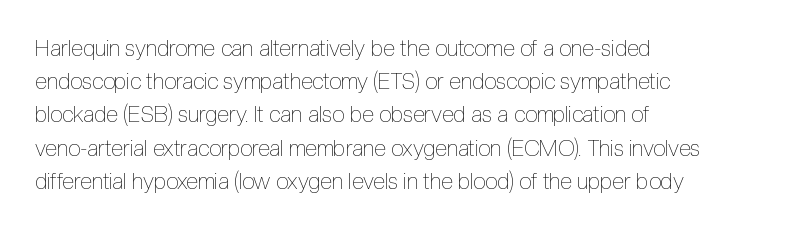
Tall strokes in this sample are plumb rather than angled. Weight: regular or lighter. Tracking value appears to be zero — textbook default spacing. The passage shown stacks its lines at a standard gap. The lines in this sample share a left origin and differ only in where they stop. Anything drawn beneath the words? Only blank space.
